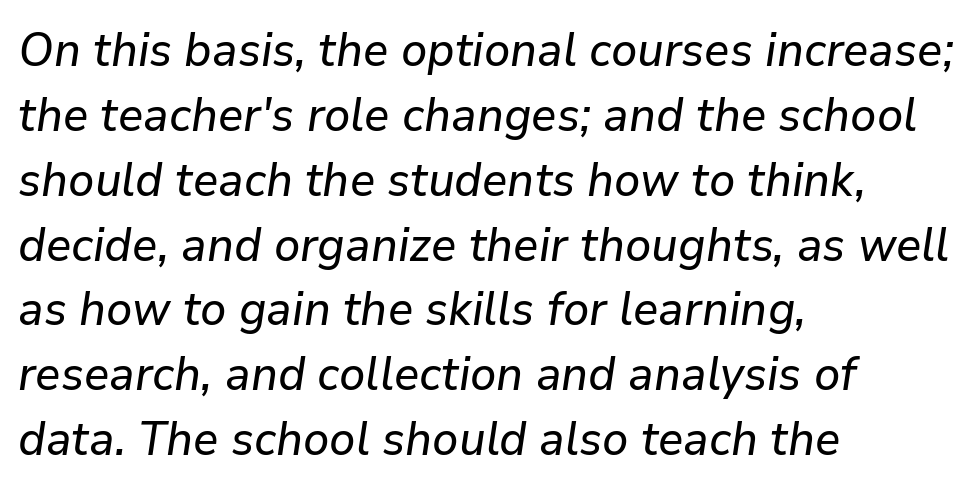
Q: Is the text italic (slanted)? A: Yes, it leans right by about 9 degrees.
Q: Is the text underlined? A: No.
Q: How is the paragraph aligned? A: Left-aligned.
Q: Is the spacing between letters normal or unusually wide? A: Normal.
Q: Is the spacing between lines tight, normal or loose? A: Normal.
Q: Width (condensed, normal, or wide)? A: Normal.
Q: Stroke contrast? A: Low.
Q: x-height? A: Medium.
Q: Monospaced? A: No.
